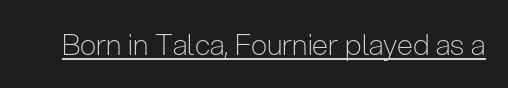
{"serif": "no", "italic": "no", "bold": "no", "weight": "light", "width": "condensed", "stroke_contrast": "low", "x_height": "medium", "monospaced": "no", "underline": "yes", "letter_spacing": "normal", "letter_spacing_em": 0.0, "glyph_px": 29}
